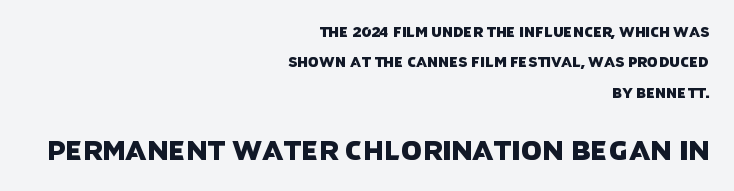
{"underline": "no", "align": "right", "line_spacing": "loose", "line_spacing_ratio": 2.17, "letter_spacing": "normal", "letter_spacing_em": 0.0, "larger_block": "second", "size_ratio": 1.93, "glyph_px": 27}
